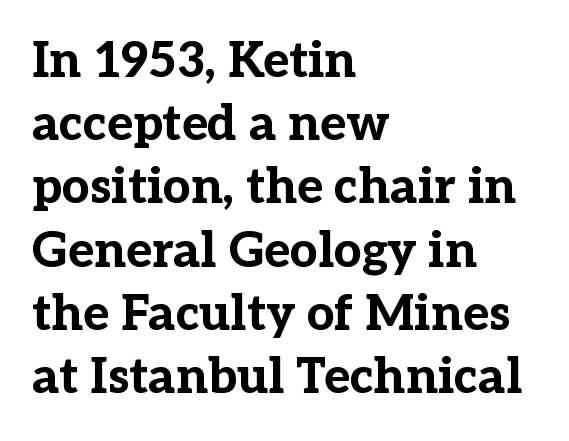
Q: Is the text bold? A: Yes.
Q: Is the text italic (slanted)? A: No, it is upright.
Q: Is the typeface a serif or a sans-serif typeface? A: Serif.
Q: Is the text underlined? A: No.
Q: How is the paragraph aligned? A: Left-aligned.
Q: Is the spacing between letters normal or unusually wide? A: Normal.
Q: Is the spacing between lines tight, normal or loose? A: Normal.
Q: Width (condensed, normal, or wide)? A: Normal.
Q: Stroke contrast? A: Low.
Q: x-height? A: Medium.
Q: Monospaced? A: No.
